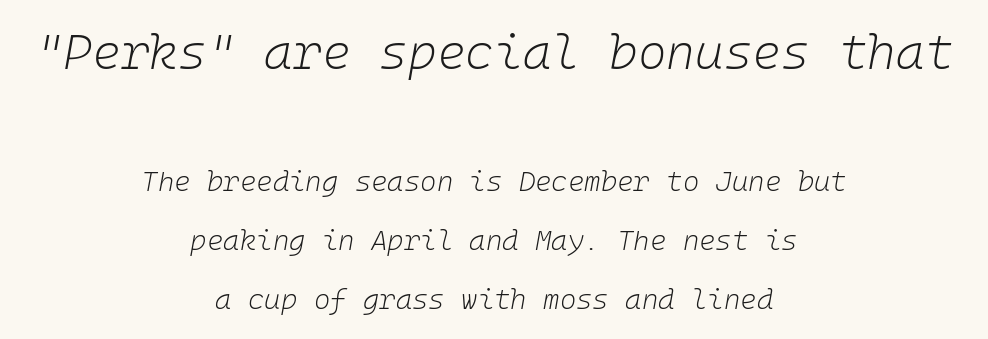
{"italic": "yes", "lean": "right", "slant_degrees": 10, "bold": "no", "weight": "light", "width": "normal", "stroke_contrast": "low", "x_height": "medium", "underline": "no", "align": "center", "line_spacing": "loose", "line_spacing_ratio": 2.1, "letter_spacing": "normal", "letter_spacing_em": 0.0, "larger_block": "first", "size_ratio": 1.75, "glyph_px": 49}
